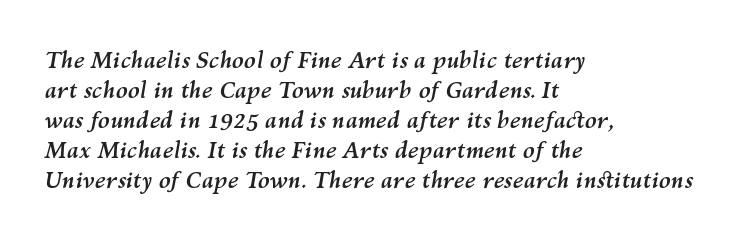
The string is rendered with underlining switched off. How heavy is the stroke? Heavy — this is a bold. The passage shown stacks its lines at a standard gap. Reading down the block, your eye returns to a fixed left position each line. Students, note that the glyphs here touch the page at normal intervals. A typesetter would mark this as italic.
